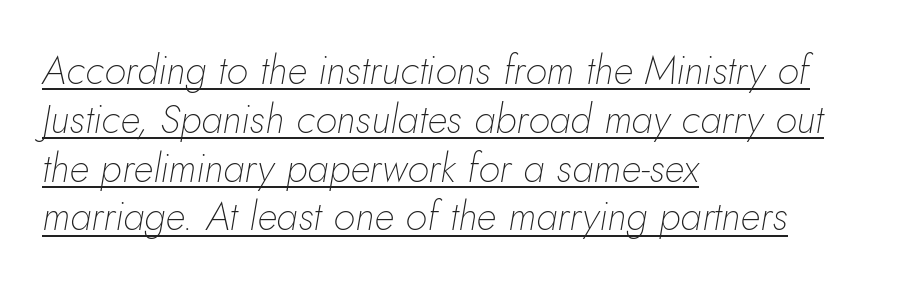
The image shows 40 px thin type, italic (leaning right); set left-aligned, line spacing 1.22x, normal letter spacing, underlined; low stroke contrast and a small x-height.
